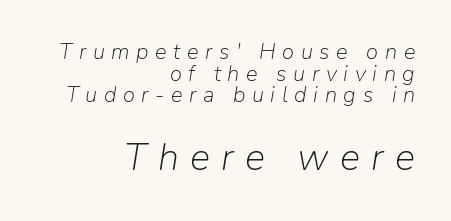
Q: Is the text bold? A: No.
Q: Is the text italic (slanted)? A: Yes, it leans right by about 9 degrees.
Q: Is the text underlined? A: No.
Q: How is the paragraph aligned? A: Right-aligned.
Q: Is the spacing between letters normal or unusually wide? A: Unusually wide.
Q: Is the spacing between lines tight, normal or loose? A: Tight.
Q: Which block of text is set in a larger size, the first (top) or the second (bottom)? A: The second (bottom) one.
Q: Width (condensed, normal, or wide)? A: Normal.
Q: Stroke contrast? A: Low.
Q: x-height? A: Medium.
Q: Monospaced? A: No.
